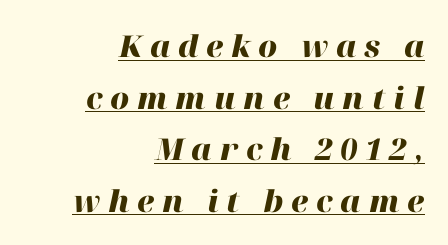
Q: Is the text bold? A: Yes.
Q: Is the text italic (slanted)? A: Yes, it leans right by about 12 degrees.
Q: Is the text underlined? A: Yes.
Q: How is the paragraph aligned? A: Right-aligned.
Q: Is the spacing between letters normal or unusually wide? A: Unusually wide.
Q: Width (condensed, normal, or wide)? A: Normal.
Q: Stroke contrast? A: High.
Q: x-height? A: Medium.
Q: Monospaced? A: No.
